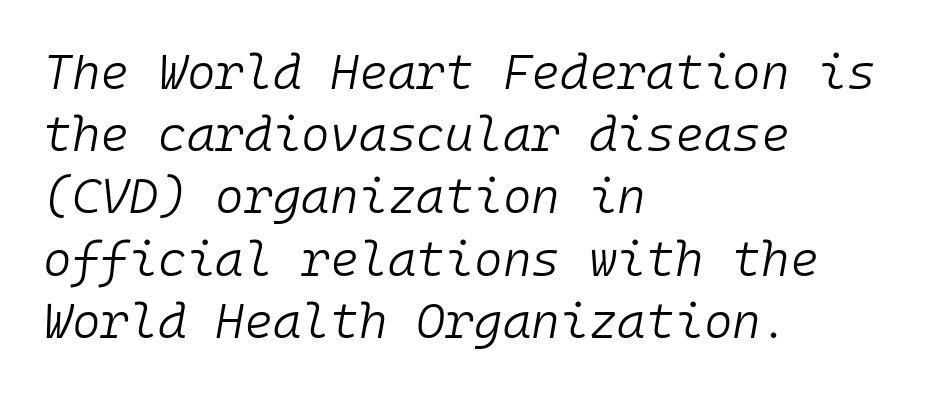
On a weight scale, this lands at 450 or below. A student would call this left alignment; a typographer would say flush left, rag right. This sample has the even, mechanical cadence of fixed-width lettering. The space between consecutive lines is moderate.
